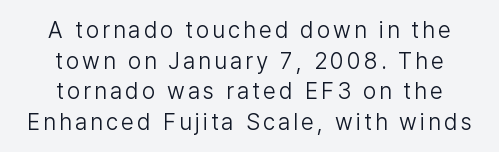
The image shows 23 px text type, upright; set centered, normal line spacing (1.33x), not underlined.
